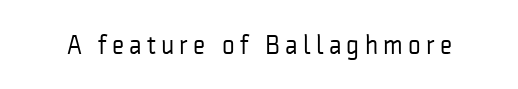
The space directly below the letters is spotless. The letters look calm and open, with moderate or lighter stems. Notice how the stems are strictly vertical — no italics here.
